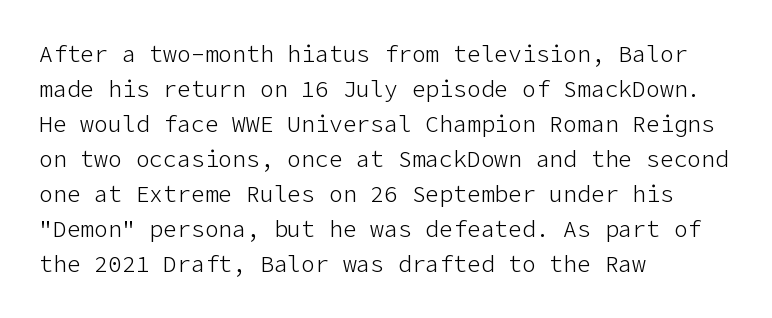
{"italic": "no", "bold": "no", "underline": "no", "align": "left", "line_spacing": "normal", "line_spacing_ratio": 1.52, "letter_spacing": "normal", "letter_spacing_em": 0.0, "glyph_px": 23}
